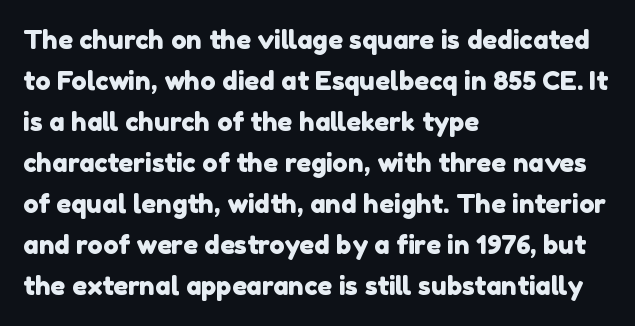
The image shows 26 px text type; set left-aligned, normal line spacing (1.58x), normal letter spacing, not underlined.
